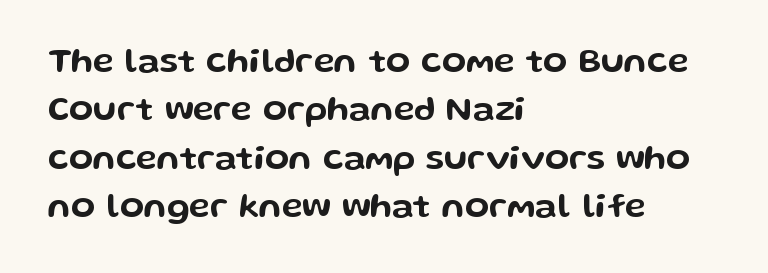
{"serif": "no", "italic": "no", "width": "wide", "stroke_contrast": "low", "x_height": "medium", "monospaced": "no", "underline": "no", "align": "left", "line_spacing": "normal", "line_spacing_ratio": 1.38, "letter_spacing": "normal", "letter_spacing_em": 0.0, "glyph_px": 35}
